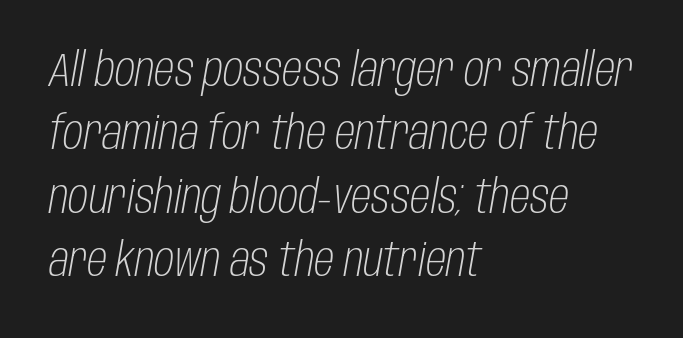
The image shows 46 px light, condensed type, italic (leaning right); set left-aligned, normal line spacing (1.38x), normal letter spacing, not underlined; low stroke contrast and a large x-height.
